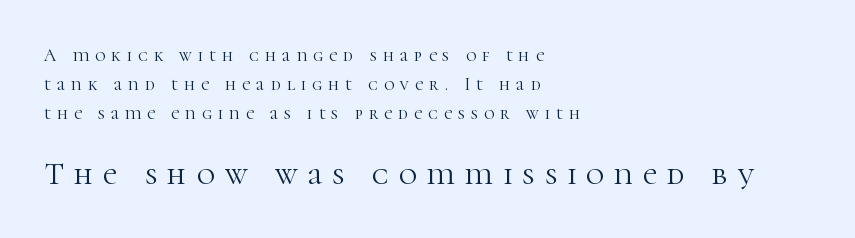
The image shows 31 px light serif type, upright; set left-aligned, normal line spacing (1.6x), unusually wide letter spacing (+0.33 em), not underlined; the second (bottom) block is 1.72x larger; high stroke contrast and a medium x-height.
